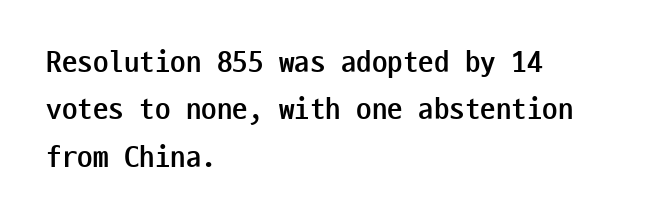
The characters display no serif detailing; their extremities are plain. Pretty heavy lettering here — definitely bold. The type sits square on the baseline with zero lean. The letters sit at their default tracking, neither squeezed nor spread.
